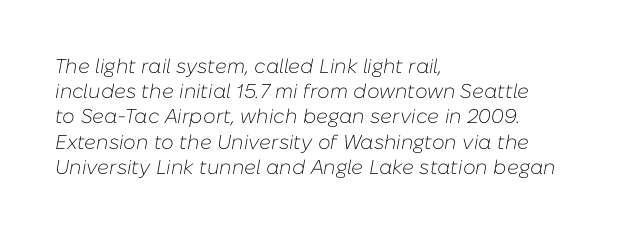
{"italic": "yes", "lean": "right", "slant_degrees": 10, "bold": "no", "underline": "no", "align": "left", "line_spacing": "normal", "line_spacing_ratio": 1.26, "letter_spacing": "normal", "letter_spacing_em": 0.0, "glyph_px": 20}
